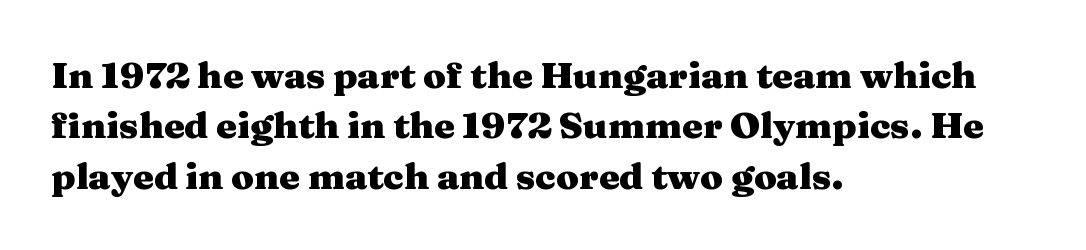
{"serif": "yes", "italic": "no", "bold": "yes", "weight": "heavy", "width": "wide", "stroke_contrast": "medium", "x_height": "medium", "monospaced": "no", "underline": "no", "align": "left", "line_spacing": "normal", "line_spacing_ratio": 1.36, "letter_spacing": "normal", "letter_spacing_em": 0.0, "glyph_px": 37}
